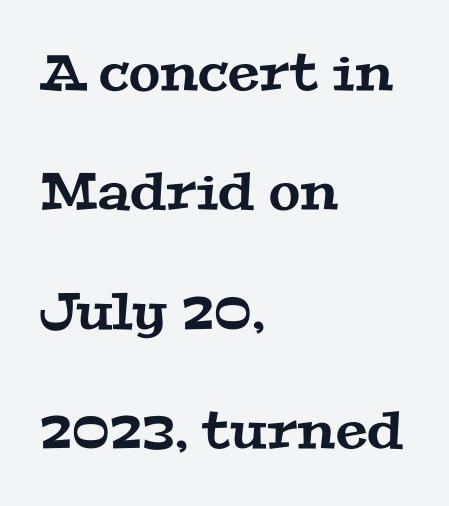
The image shows 51 px wide serif type; set left-aligned, loose line spacing (2.34x), normal letter spacing, not underlined; medium stroke contrast and a medium x-height.
